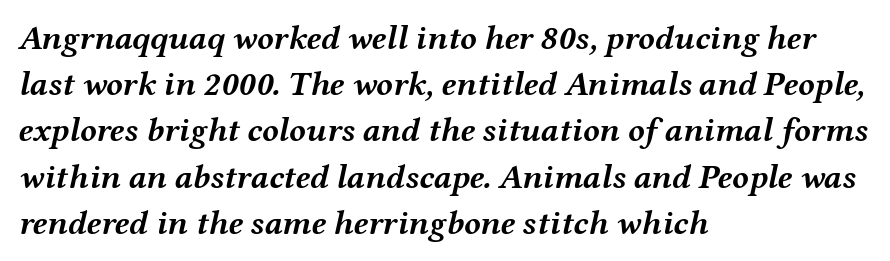
Each new line begins a customary step beneath the previous one. The gaps between neighbouring characters are ordinary and unremarkable. Do the characters align in a grid? No, the font is proportional. Honestly, there is no underline to notice here at all. Compared with ordinary roman type, these characters are visibly tilted. Does the weight exceed regular? Yes, all the way to bold.
